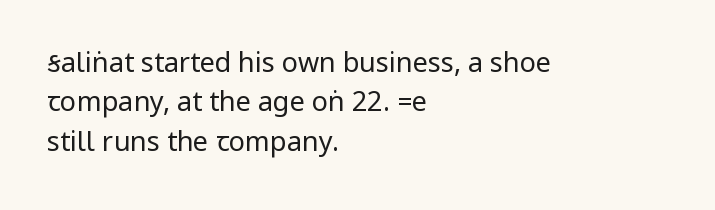
Quick note: not italic, upright. Is the stroke heavy? The answer is a plain regular-or-lighter. The setting favours the left margin, as ordinary paragraphs usually do. Has an underline been added? It has not. Tracking here is standard; glyphs follow each other at the usual distance. Line spacing here is normal.
